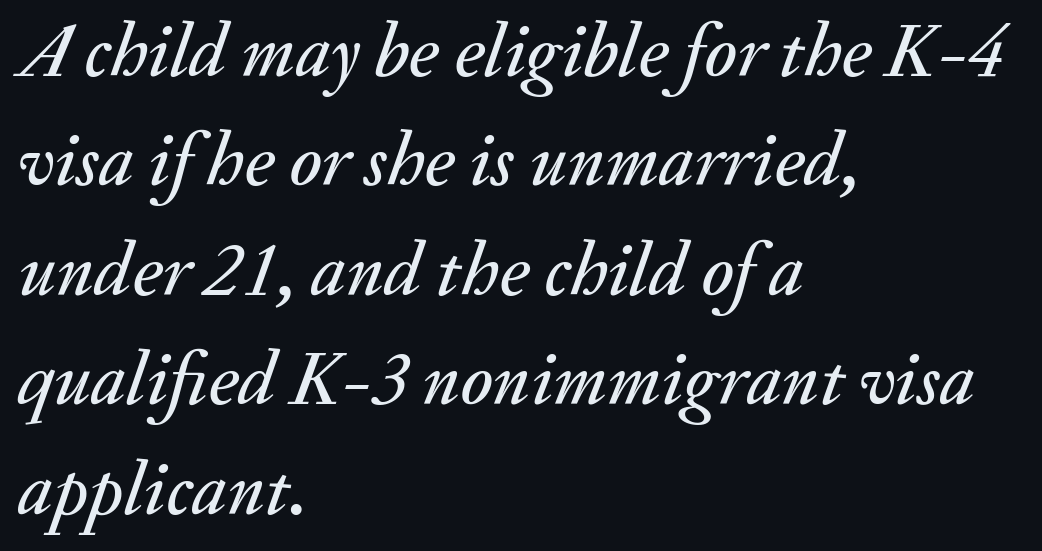
The image shows 76 px text type, italic (leaning right); set left-aligned, normal line spacing (1.44x), normal letter spacing, not underlined; medium stroke contrast and a small x-height.
